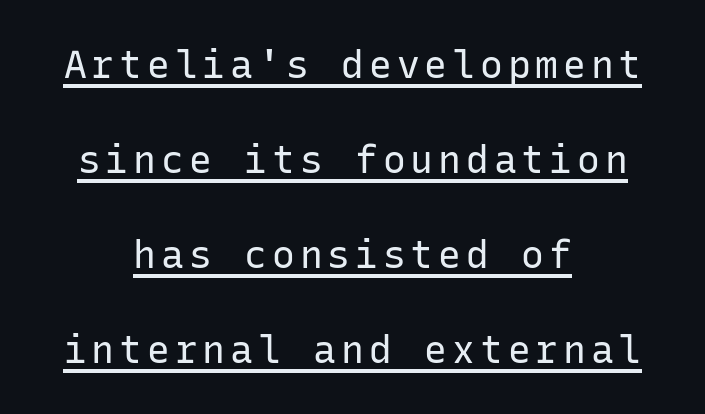
This sample has the even, mechanical cadence of fixed-width lettering. These characters rest on top of a visible drawn line. Is there any slant? The stems are plumb. A great deal of white space separates one row of letters from the next.
